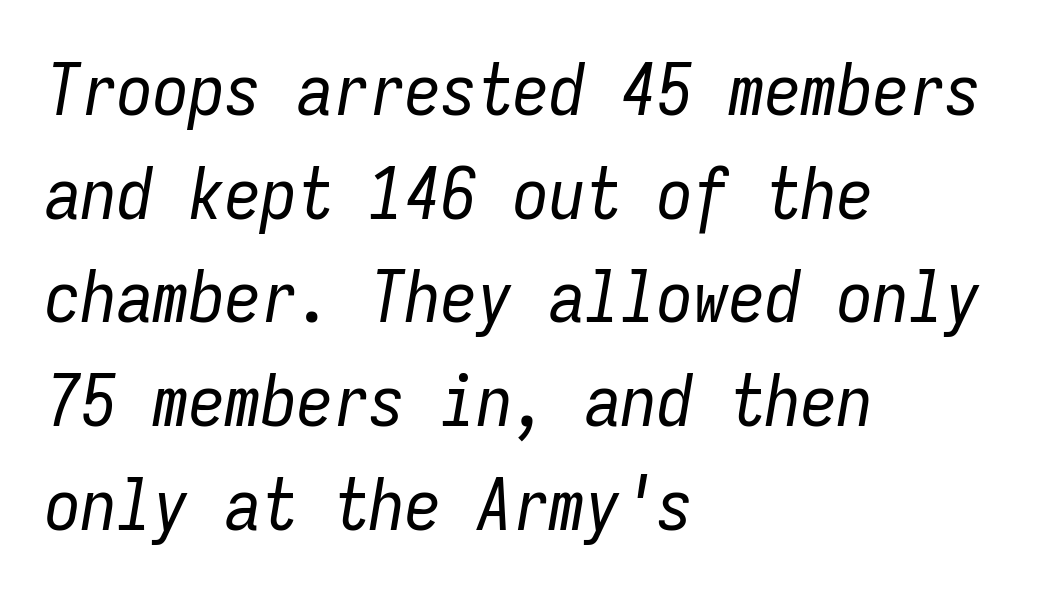
{"italic": "yes", "lean": "right", "slant_degrees": 9, "bold": "no", "weight": "regular", "width": "condensed", "stroke_contrast": "low", "x_height": "medium", "monospaced": "yes", "underline": "no", "align": "left", "line_spacing": "normal", "line_spacing_ratio": 1.44, "letter_spacing": "normal", "letter_spacing_em": 0.0, "glyph_px": 72}
